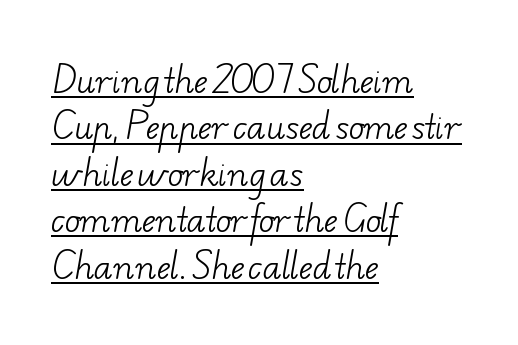
The image shows 32 px light, wide serif type; set left-aligned, normal line spacing (1.45x), normal letter spacing, underlined; low stroke contrast and a small x-height.
